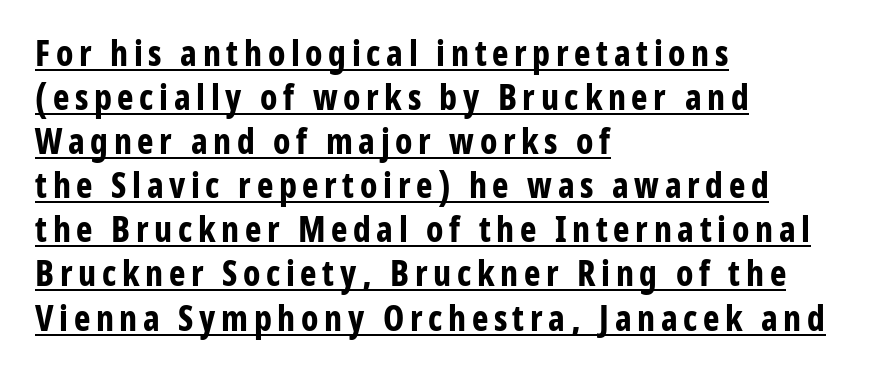
This is roman type, the default non-slanted kind. Caption: multi-line text, flush left, ragged right. Varying glyph widths throughout — classic text-font behaviour. The designer left line spacing at the default.
